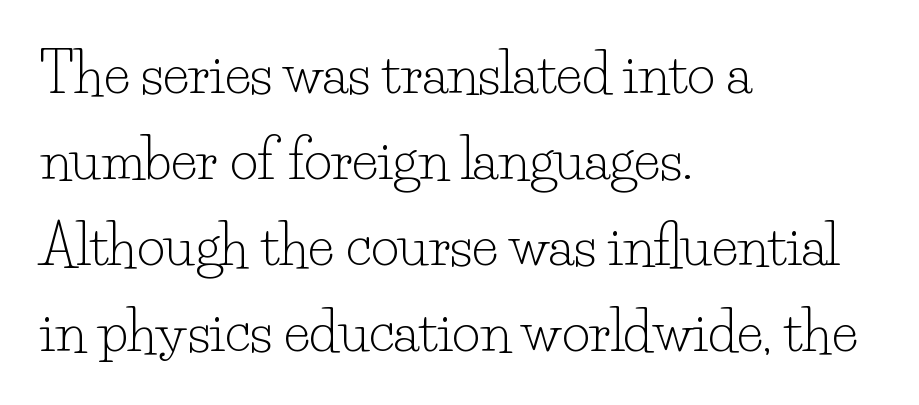
Regarding leading, the lines here are spaced in the standard way. Note: serifs present on the glyphs. How are the letters spaced? Ordinarily, with no added tracking. Is this a fixed-width face? No — the glyphs have proportional, varying widths. Stroke mass is kept to a normal reading level or below.
